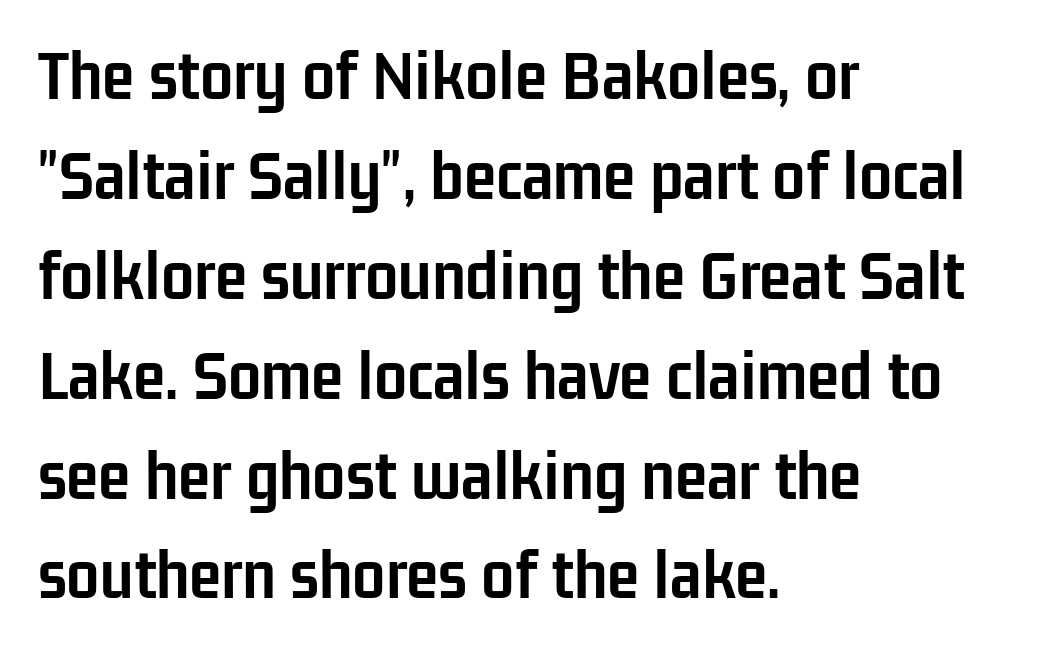
Q: Is the text bold? A: Yes.
Q: Is the text italic (slanted)? A: No, it is upright.
Q: Is the typeface a serif or a sans-serif typeface? A: Sans-serif.
Q: Is the text underlined? A: No.
Q: How is the paragraph aligned? A: Left-aligned.
Q: Is the spacing between letters normal or unusually wide? A: Normal.
Q: Is the spacing between lines tight, normal or loose? A: Normal.
Q: Width (condensed, normal, or wide)? A: Condensed.
Q: Stroke contrast? A: Low.
Q: x-height? A: Medium.
Q: Monospaced? A: No.
